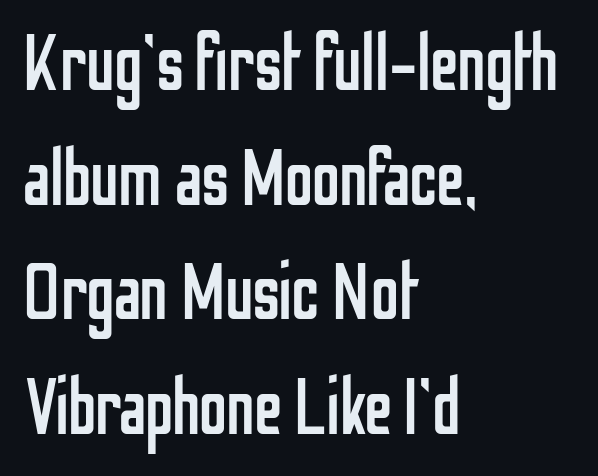
The image shows 79 px regular-weight, condensed sans-serif type, upright; set left-aligned, normal line spacing (1.45x), normal letter spacing, not underlined; low stroke contrast and a medium x-height.
